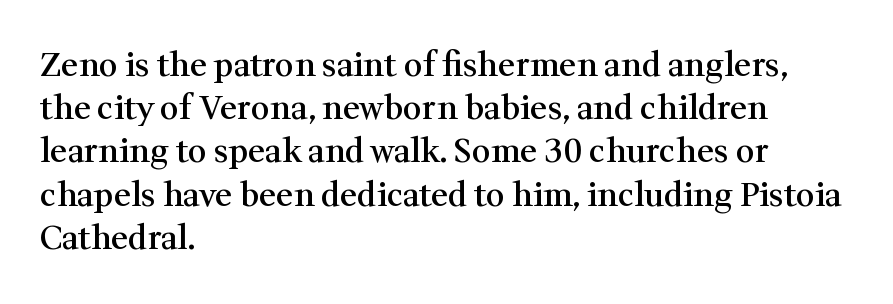
{"serif": "yes", "italic": "no", "bold": "semi", "weight": "semibold", "width": "normal", "stroke_contrast": "medium", "x_height": "medium", "monospaced": "no", "underline": "no", "align": "left", "line_spacing": "normal", "line_spacing_ratio": 1.31, "letter_spacing": "normal", "letter_spacing_em": 0.0, "glyph_px": 33}
